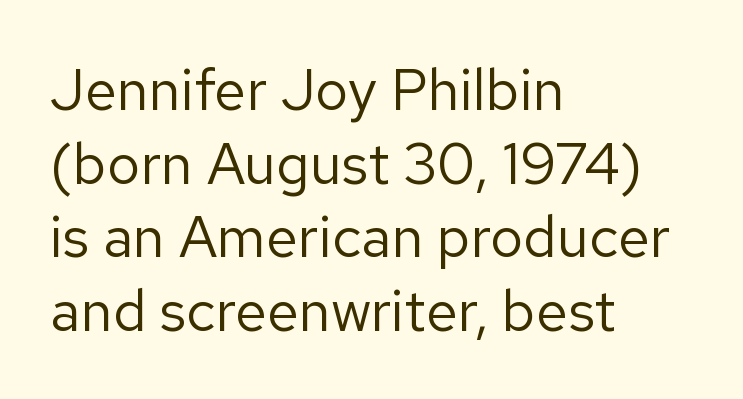
Q: Is the text bold? A: No.
Q: Is the text italic (slanted)? A: No, it is upright.
Q: Is the typeface a serif or a sans-serif typeface? A: Sans-serif.
Q: Is the text underlined? A: No.
Q: How is the paragraph aligned? A: Left-aligned.
Q: Is the spacing between letters normal or unusually wide? A: Normal.
Q: Is the spacing between lines tight, normal or loose? A: Normal.
Q: Width (condensed, normal, or wide)? A: Normal.
Q: Stroke contrast? A: Low.
Q: x-height? A: Medium.
Q: Monospaced? A: No.
